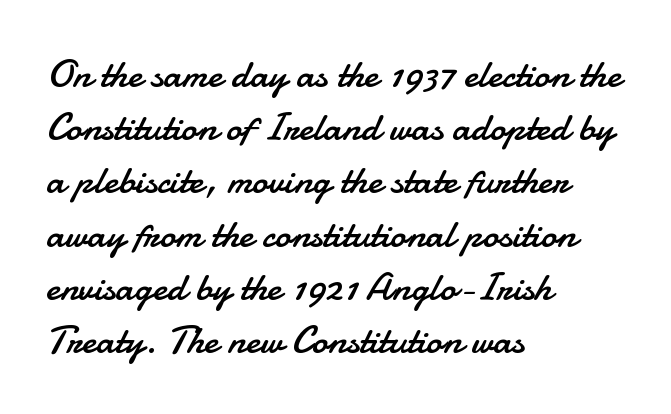
On a weight scale, this lands at 450 or below. Descenders are the only things crossing below the line. Think of a printed novel: that variable character pitch is what you see here.
